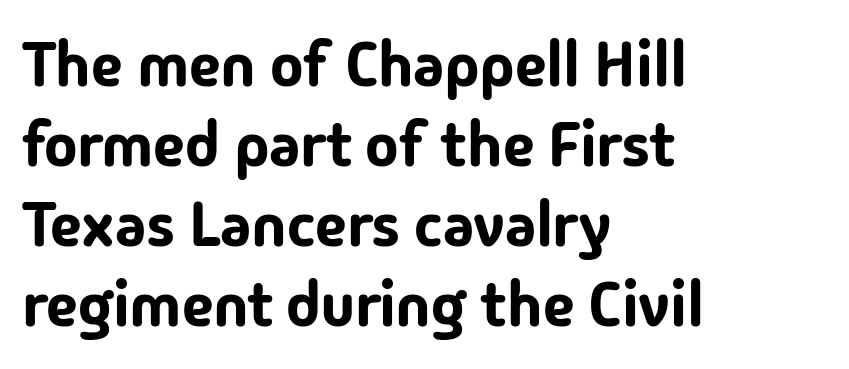
Leading matches the norm, producing a regular column. The axis of the letterforms is exactly vertical. Letter spacing: default. Nobody drew a line under any word here. Layout note: lines flush left.
